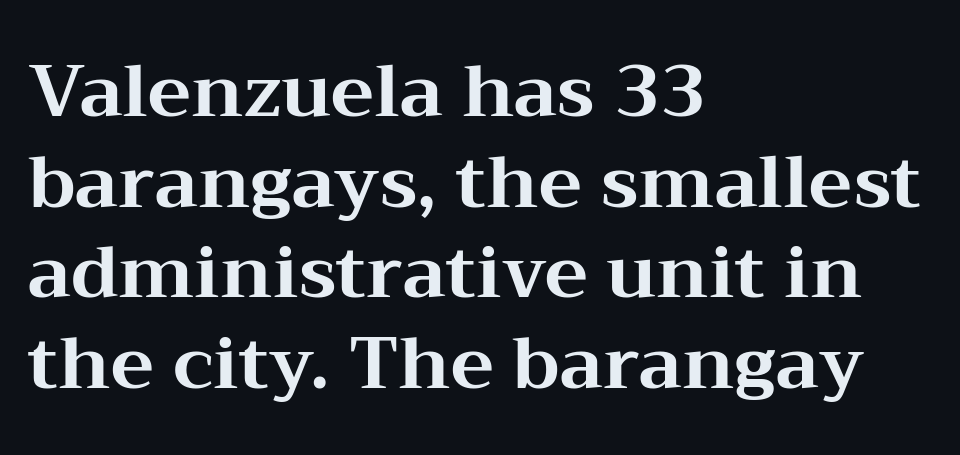
{"serif": "yes", "italic": "no", "bold": "yes", "weight": "bold", "width": "wide", "stroke_contrast": "medium", "x_height": "medium", "monospaced": "no", "underline": "no", "align": "left", "line_spacing_ratio": 1.24, "letter_spacing": "normal", "letter_spacing_em": 0.0, "glyph_px": 73}
